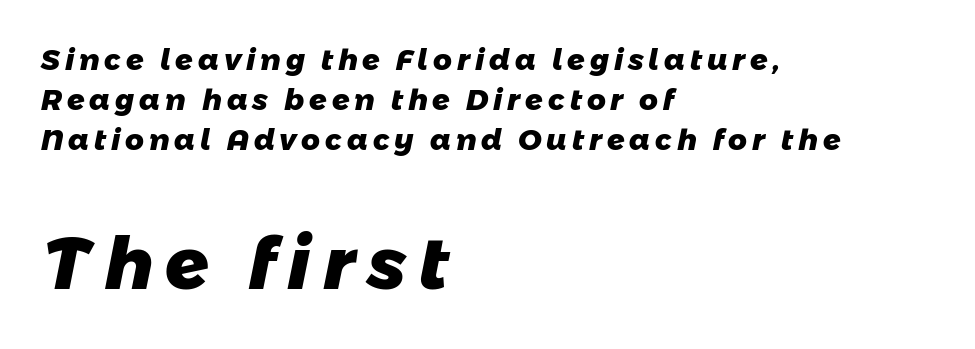
Weight: bold. Left-aligned paragraph, ragged on the right. The rendering enlarges the type as you move from the upper chunk to the lower. Rule under the text: the space is simply empty.
